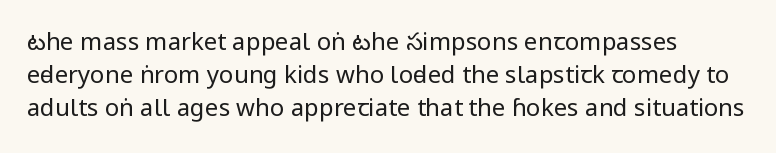
The image shows 24 px text type, upright; set normal line spacing (1.37x), normal letter spacing, not underlined.
